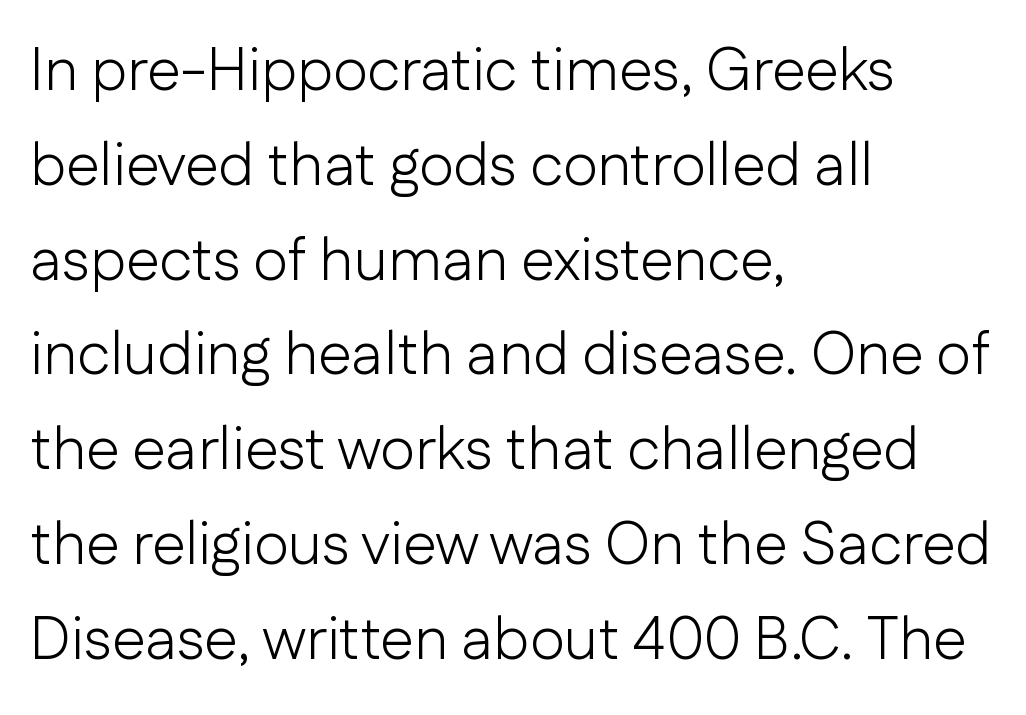
Q: Is the text bold? A: No.
Q: Is the text italic (slanted)? A: No, it is upright.
Q: Is the typeface a serif or a sans-serif typeface? A: Sans-serif.
Q: Is the text underlined? A: No.
Q: How is the paragraph aligned? A: Left-aligned.
Q: Is the spacing between letters normal or unusually wide? A: Normal.
Q: Is the spacing between lines tight, normal or loose? A: Normal.
Q: Width (condensed, normal, or wide)? A: Normal.
Q: Stroke contrast? A: Low.
Q: x-height? A: Medium.
Q: Monospaced? A: No.
